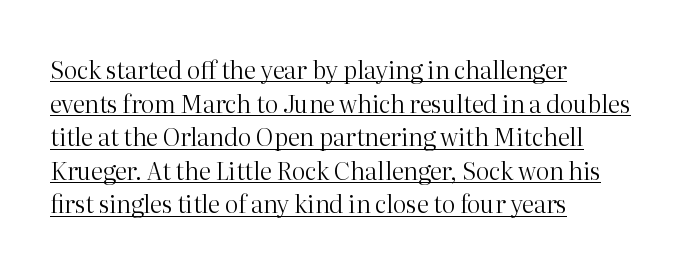
{"italic": "no", "bold": "no", "underline": "yes", "align": "left", "line_spacing": "normal", "line_spacing_ratio": 1.4, "letter_spacing": "normal", "letter_spacing_em": 0.0, "glyph_px": 24}
